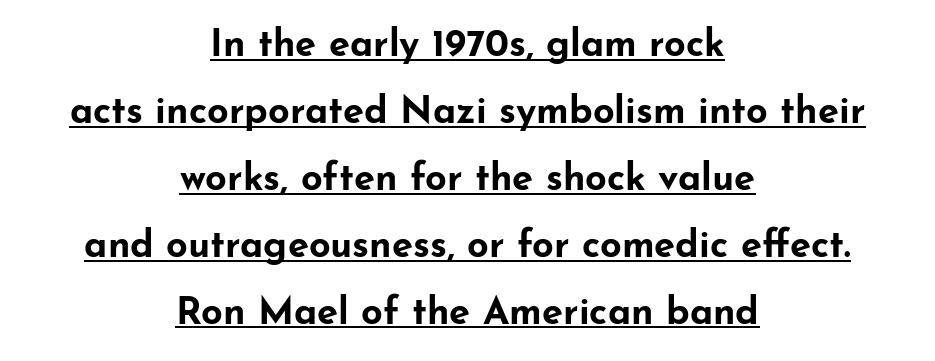
Q: Is the text bold? A: Yes.
Q: Is the text italic (slanted)? A: No, it is upright.
Q: Is the typeface a serif or a sans-serif typeface? A: Sans-serif.
Q: Is the text underlined? A: Yes.
Q: How is the paragraph aligned? A: Centered.
Q: Is the spacing between letters normal or unusually wide? A: Normal.
Q: Width (condensed, normal, or wide)? A: Wide.
Q: Stroke contrast? A: Low.
Q: x-height? A: Small.
Q: Monospaced? A: No.
